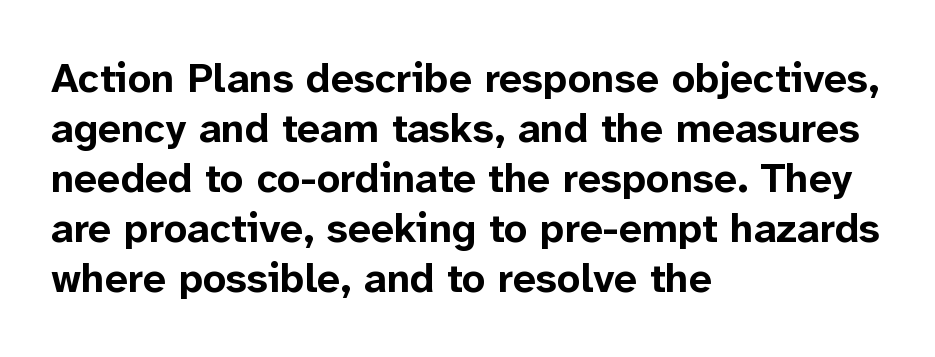
Q: Is the text bold? A: Yes.
Q: Is the text italic (slanted)? A: No, it is upright.
Q: Is the typeface a serif or a sans-serif typeface? A: Sans-serif.
Q: Is the text underlined? A: No.
Q: How is the paragraph aligned? A: Left-aligned.
Q: Is the spacing between letters normal or unusually wide? A: Normal.
Q: Width (condensed, normal, or wide)? A: Normal.
Q: Stroke contrast? A: Low.
Q: x-height? A: Medium.
Q: Monospaced? A: No.
